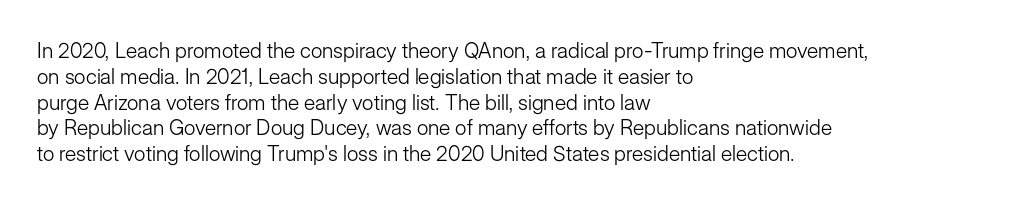
Q: Is the text bold? A: No.
Q: Is the text italic (slanted)? A: No, it is upright.
Q: Is the text underlined? A: No.
Q: How is the paragraph aligned? A: Left-aligned.
Q: Is the spacing between letters normal or unusually wide? A: Normal.
